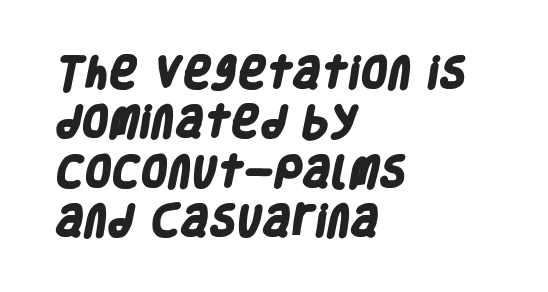
The lines sit at an ordinary, default distance from one another. Typesetter's note: full bold, strokes at maximum text heaviness. A student would call this left alignment; a typographer would say flush left, rag right. You could not count columns in this text — the font is proportionally spaced. Check under the words: just untouched page. The face used here is rendered with its standard letterfit.
